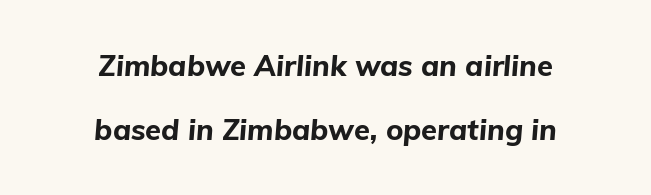
The font is running at its bold setting. Horizontally, the lines are justified to the midpoint only. Rendered with sloped, italic letterforms. Honestly, there is no underline to notice here at all. You could call the tracking neutral — neither tight nor loose. Quick note: interline space is abundant.
